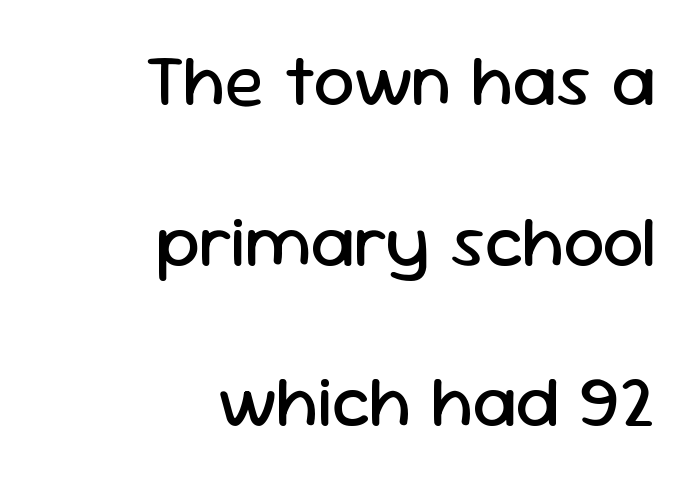
{"serif": "no", "italic": "no", "bold": "no", "weight": "regular", "width": "normal", "stroke_contrast": "low", "x_height": "medium", "monospaced": "no", "underline": "no", "align": "right", "line_spacing": "loose", "line_spacing_ratio": 2.2, "letter_spacing": "normal", "letter_spacing_em": 0.0, "glyph_px": 73}
